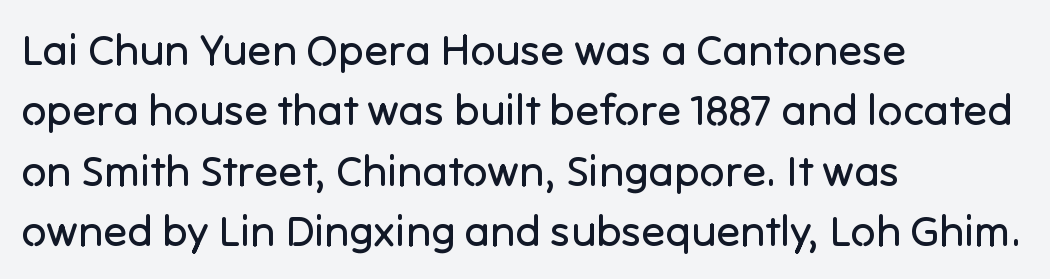
{"serif": "no", "italic": "no", "bold": "no", "weight": "regular", "width": "normal", "stroke_contrast": "low", "x_height": "medium", "monospaced": "no", "underline": "no", "align": "left", "line_spacing": "normal", "line_spacing_ratio": 1.37, "letter_spacing": "normal", "letter_spacing_em": 0.0, "glyph_px": 44}
